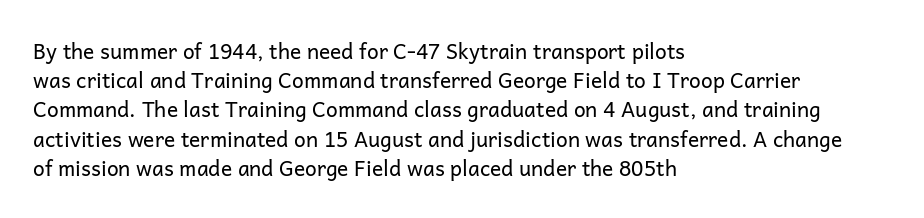
{"italic": "no", "bold": "no", "underline": "no", "align": "left", "line_spacing": "normal", "line_spacing_ratio": 1.39, "letter_spacing": "normal", "letter_spacing_em": 0.0, "glyph_px": 21}
